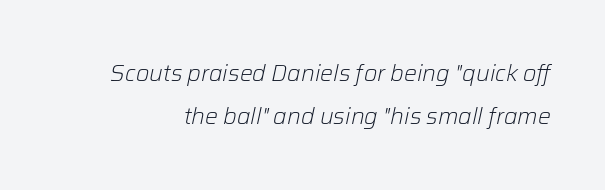
Q: Is the text bold? A: No.
Q: Is the text italic (slanted)? A: Yes, it leans right by about 12 degrees.
Q: Is the text underlined? A: No.
Q: Is the spacing between letters normal or unusually wide? A: Normal.
